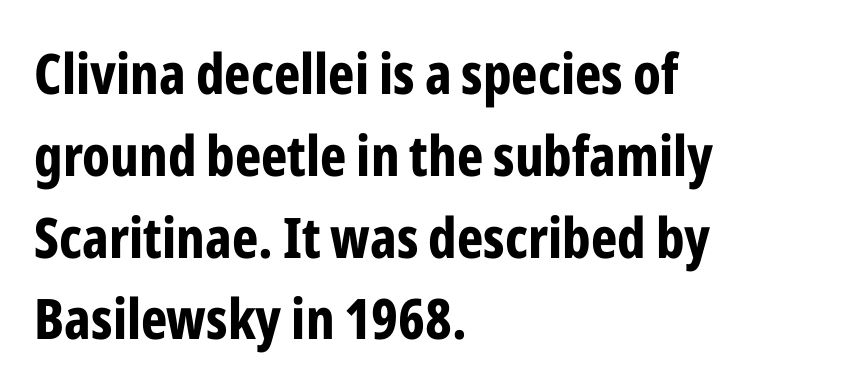
The letters are bold, with thick, heavy strokes. Caption: standard tracking, unaltered. The lines are quadded left. Beneath every word, the page is bare.
